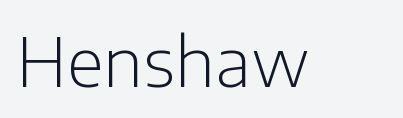
The image shows 68 px light sans-serif type, upright; set normal letter spacing, not underlined; low stroke contrast and a medium x-height.
